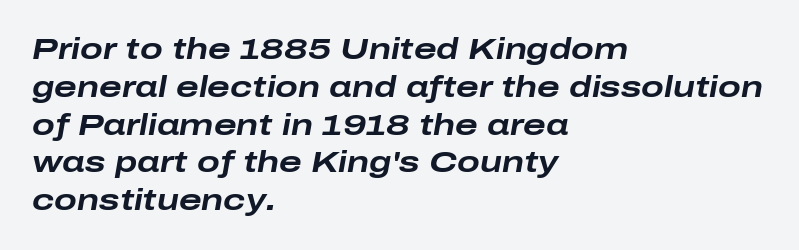
The image shows 30 px bold, wide type, italic (leaning right); set left-aligned, normal line spacing (1.26x), normal letter spacing, not underlined; low stroke contrast and a medium x-height.
